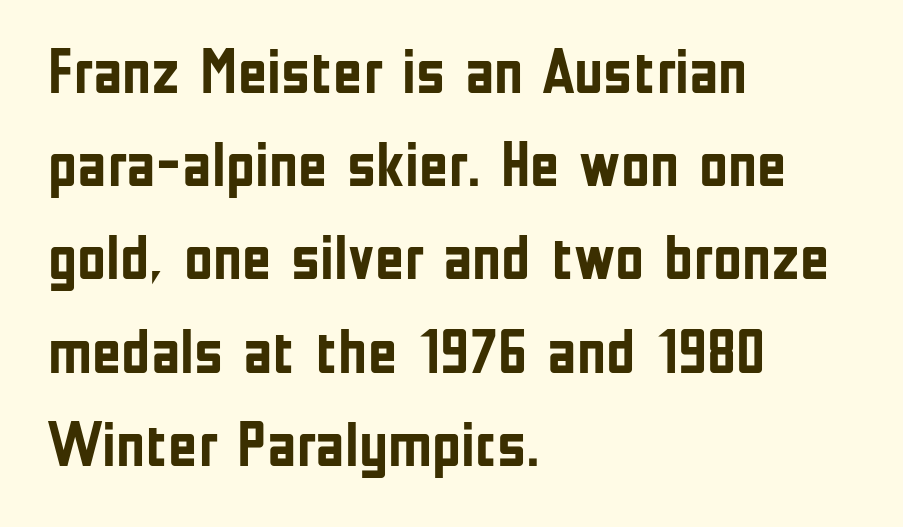
The image shows 63 px semibold, condensed sans-serif type, upright; set left-aligned, normal line spacing (1.48x), normal letter spacing, not underlined; low stroke contrast and a medium x-height.
